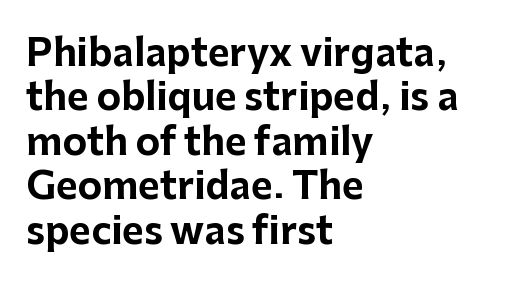
{"serif": "no", "italic": "no", "bold": "yes", "weight": "bold", "width": "normal", "stroke_contrast": "low", "x_height": "medium", "monospaced": "no", "underline": "no", "align": "left", "line_spacing_ratio": 1.2, "letter_spacing": "normal", "letter_spacing_em": 0.0, "glyph_px": 37}
